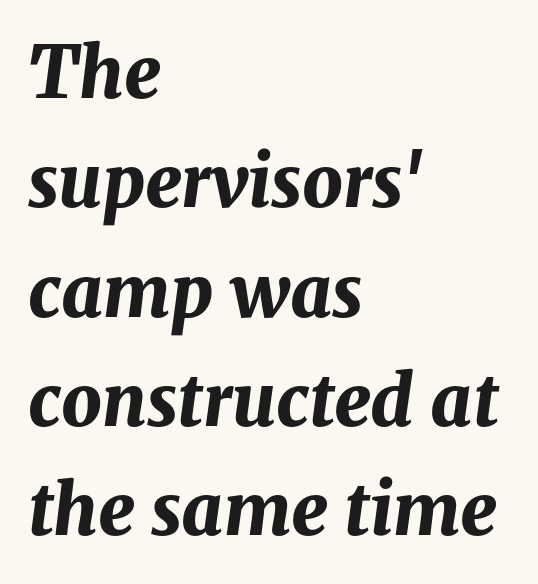
Underline: absent. No extra tracking has been applied to these lines. This sample keeps an unexceptional amount of space between lines. Does the lettering tilt? It does — this is italic. Thick stems and heavy bowls — unmistakably bold. If you drew a ruler down the left edge, every line would touch it.
